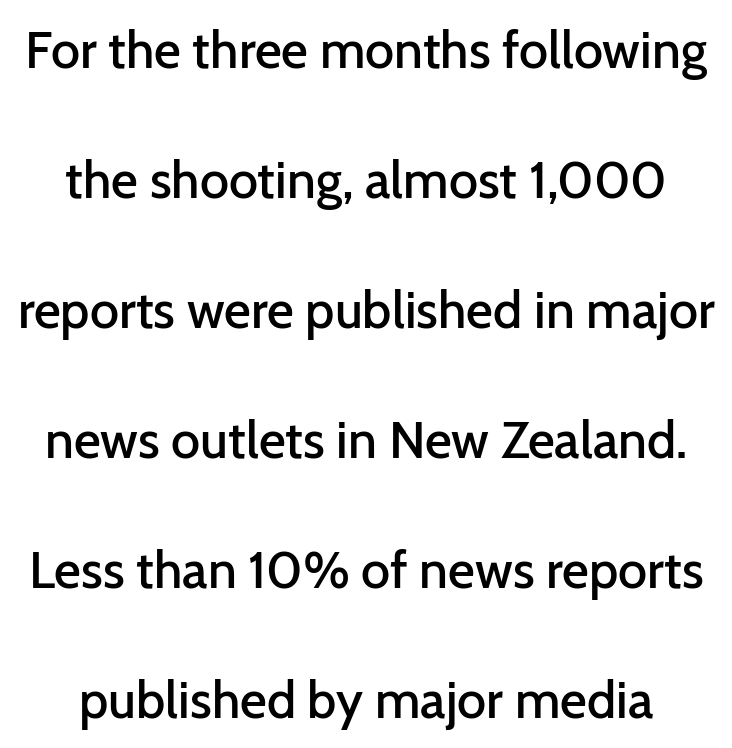
Characters remain perfectly vertical along every line. Summary of vertical rhythm: relaxed, with wide interline spacing. Do the characters align in a grid? No, the font is proportional. The sample has been set in demibold, a notch under bold. The letters carry no serifs — their stems end cleanly without finishing strokes.
